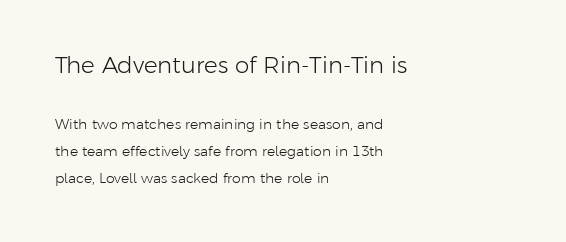
Q: Is the text bold? A: No.
Q: Is the text italic (slanted)? A: No, it is upright.
Q: Is the text underlined? A: No.
Q: How is the paragraph aligned? A: Left-aligned.
Q: Is the spacing between letters normal or unusually wide? A: Normal.
Q: Is the spacing between lines tight, normal or loose? A: Loose.
Q: Which block of text is set in a larger size, the first (top) or the second (bottom)? A: The first (top) one.
